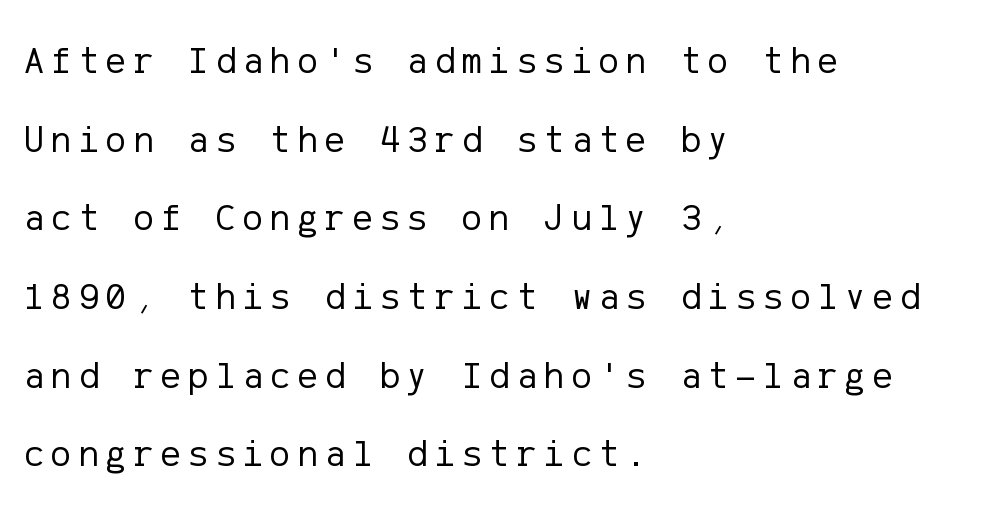
{"serif": "no", "italic": "no", "bold": "no", "weight": "regular", "width": "normal", "stroke_contrast": "low", "x_height": "medium", "underline": "no", "align": "left", "line_spacing": "loose", "line_spacing_ratio": 2.07, "glyph_px": 38}
